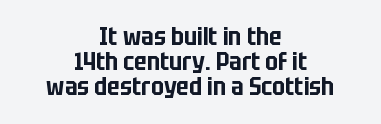
Q: Is the text italic (slanted)? A: No, it is upright.
Q: Is the text underlined? A: No.
Q: How is the paragraph aligned? A: Centered.
Q: Is the spacing between letters normal or unusually wide? A: Normal.
Q: Is the spacing between lines tight, normal or loose? A: Tight.
